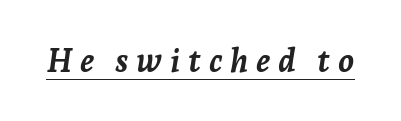
{"italic": "yes", "lean": "right", "slant_degrees": 7, "bold": "yes", "weight": "semibold", "width": "normal", "stroke_contrast": "low", "x_height": "medium", "monospaced": "no", "underline": "yes", "letter_spacing": "wide", "letter_spacing_em": 0.24, "glyph_px": 32}
